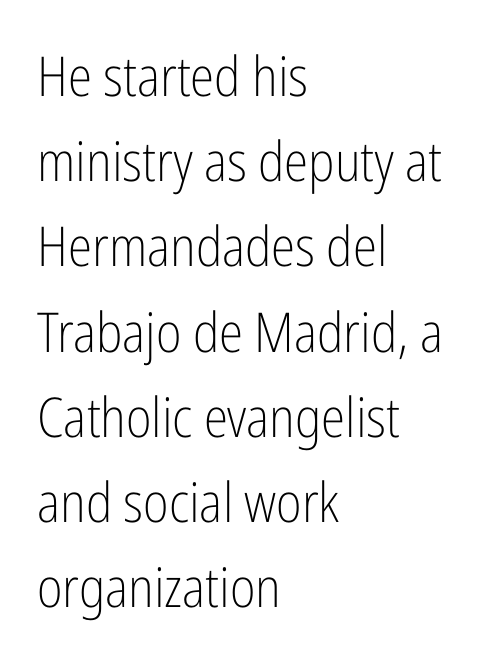
Leading matches the norm, producing a regular column. What kind of face is this? One without serifs — a sans. Notice how the passage keeps a crisp vertical edge on the left only. Varying glyph widths throughout — classic text-font behaviour. Descender tails drop into unmarked territory. The type is set solid horizontally, with unmodified tracking.
